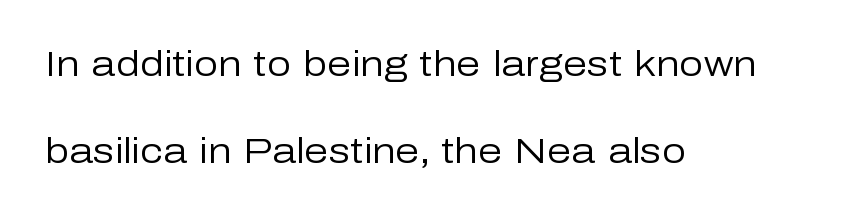
The leading is generous, giving the passage an open texture. All the whitespace from short lines collects on the right. Every stem runs plumb, perpendicular to the baseline. These lines are composed in type without serifs. Unmarked baselines from the first word to the last.
